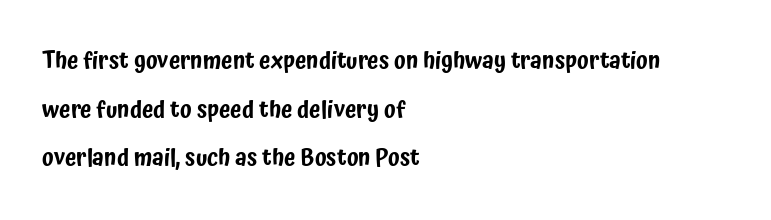
The image shows 23 px text type, upright; set left-aligned, loose line spacing (2.11x), normal letter spacing, not underlined.
